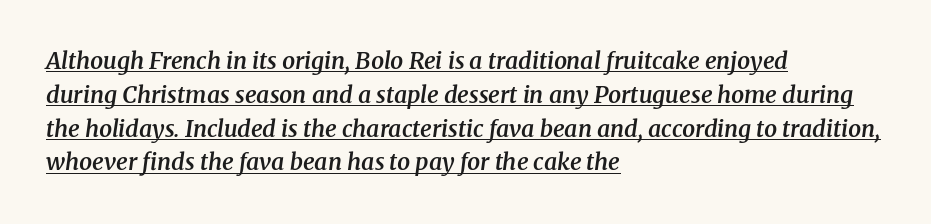
Q: Is the text bold? A: Semi-bold.
Q: Is the text italic (slanted)? A: Yes, it leans right by about 8 degrees.
Q: Is the text underlined? A: Yes.
Q: How is the paragraph aligned? A: Left-aligned.
Q: Is the spacing between letters normal or unusually wide? A: Normal.
Q: Is the spacing between lines tight, normal or loose? A: Normal.
